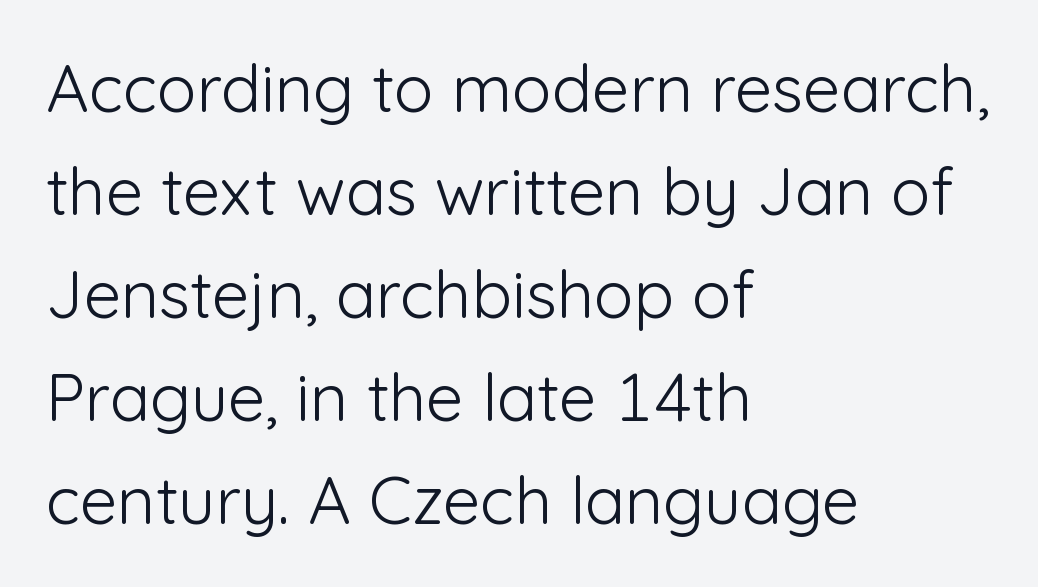
{"serif": "no", "italic": "no", "bold": "no", "weight": "light", "width": "normal", "stroke_contrast": "low", "x_height": "medium", "monospaced": "no", "underline": "no", "align": "left", "line_spacing": "normal", "line_spacing_ratio": 1.56, "letter_spacing": "normal", "letter_spacing_em": 0.0, "glyph_px": 66}
